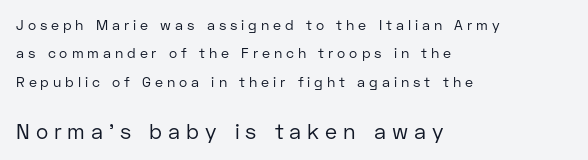
Q: Is the text bold? A: No.
Q: Is the text italic (slanted)? A: No, it is upright.
Q: Is the text underlined? A: No.
Q: How is the paragraph aligned? A: Left-aligned.
Q: Is the spacing between letters normal or unusually wide? A: Unusually wide.
Q: Is the spacing between lines tight, normal or loose? A: Loose.
Q: Which block of text is set in a larger size, the first (top) or the second (bottom)? A: The second (bottom) one.
